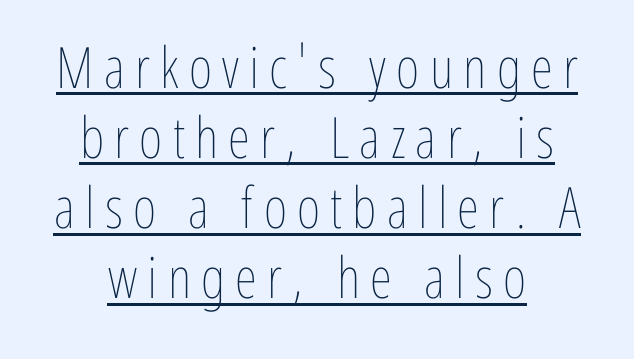
The image shows 57 px thin, condensed type, upright; set line spacing 1.23x, underlined; low stroke contrast and a medium x-height.
